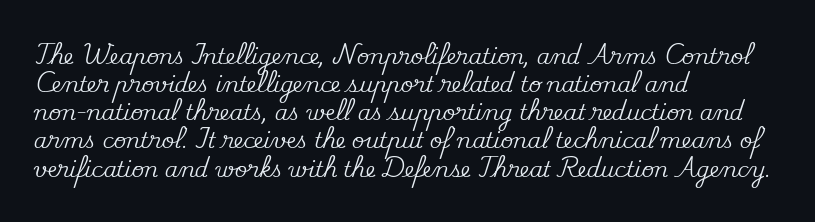
Teacher's note: observe the even left margin — that is flush-left alignment. Clear beneath every line of the passage. Honestly, the letter spacing is just normal — you wouldn't notice it. A typesetter would call this leading conventional body-copy spacing.
